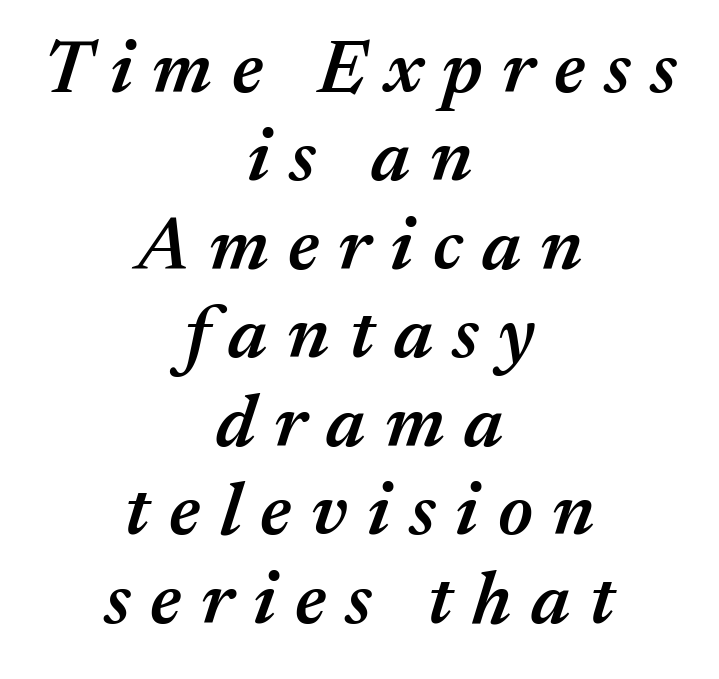
Q: Is the text bold? A: Semi-bold.
Q: Is the text italic (slanted)? A: Yes, it leans right by about 17 degrees.
Q: Is the text underlined? A: No.
Q: How is the paragraph aligned? A: Centered.
Q: Is the spacing between letters normal or unusually wide? A: Unusually wide.
Q: Width (condensed, normal, or wide)? A: Normal.
Q: Stroke contrast? A: Medium.
Q: x-height? A: Medium.
Q: Monospaced? A: No.
